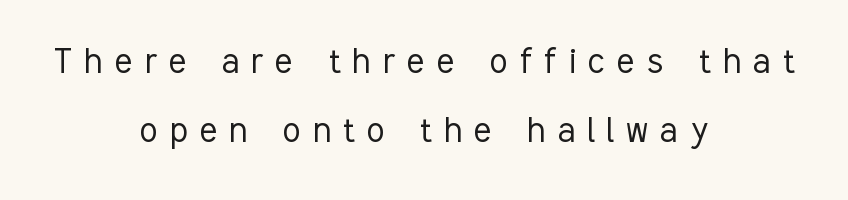
Compared with typical body copy, the letter spacing here is much looser. The axis of the letterforms is exactly vertical. Summary of vertical rhythm: regular, with standard interline spacing. Compared with a typical body face, this is equally light or lighter still.
